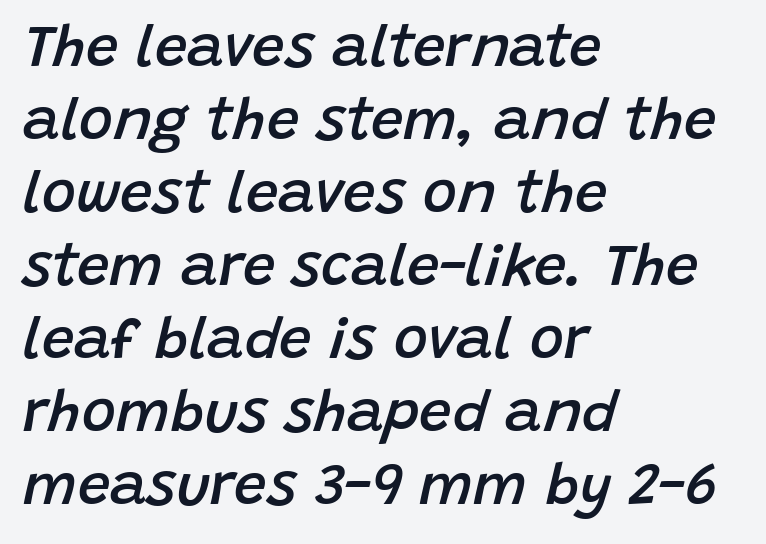
Q: Is the text bold? A: Semi-bold.
Q: Is the text italic (slanted)? A: Yes, it leans right by about 15 degrees.
Q: Is the text underlined? A: No.
Q: How is the paragraph aligned? A: Left-aligned.
Q: Is the spacing between letters normal or unusually wide? A: Normal.
Q: Is the spacing between lines tight, normal or loose? A: Normal.
Q: Width (condensed, normal, or wide)? A: Normal.
Q: Stroke contrast? A: Low.
Q: x-height? A: Large.
Q: Monospaced? A: No.
